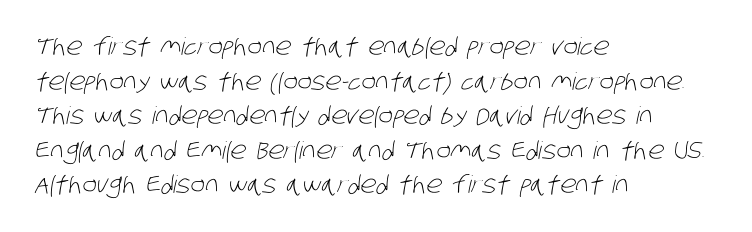
{"bold": "no", "underline": "no", "align": "left", "line_spacing": "normal", "line_spacing_ratio": 1.44, "letter_spacing": "normal", "letter_spacing_em": 0.0, "glyph_px": 24}
